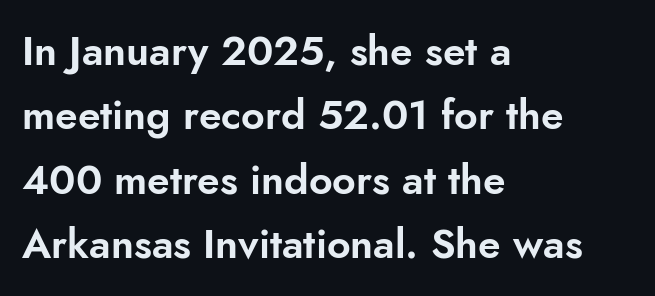
Q: Is the text italic (slanted)? A: No, it is upright.
Q: Is the typeface a serif or a sans-serif typeface? A: Sans-serif.
Q: Is the text underlined? A: No.
Q: How is the paragraph aligned? A: Left-aligned.
Q: Is the spacing between letters normal or unusually wide? A: Normal.
Q: Is the spacing between lines tight, normal or loose? A: Normal.
Q: Width (condensed, normal, or wide)? A: Normal.
Q: Stroke contrast? A: Low.
Q: x-height? A: Small.
Q: Monospaced? A: No.
